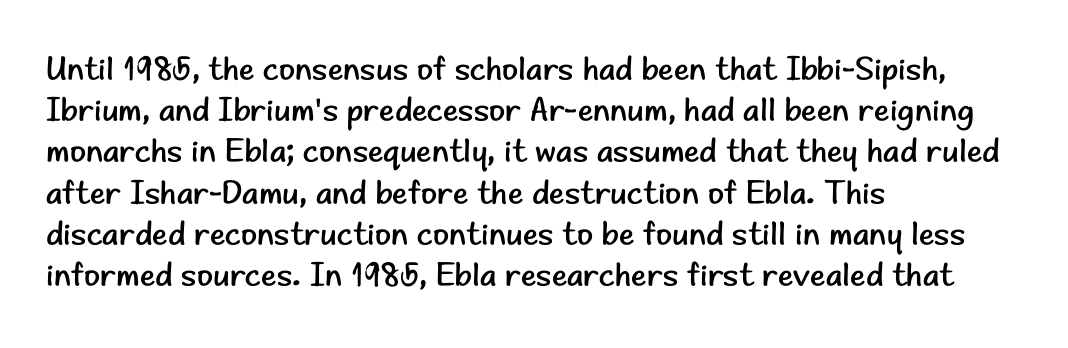
{"serif": "no", "italic": "no", "bold": "no", "weight": "regular", "width": "normal", "stroke_contrast": "low", "x_height": "small", "monospaced": "no", "underline": "no", "align": "left", "line_spacing": "normal", "line_spacing_ratio": 1.25, "letter_spacing": "normal", "letter_spacing_em": 0.0, "glyph_px": 33}
